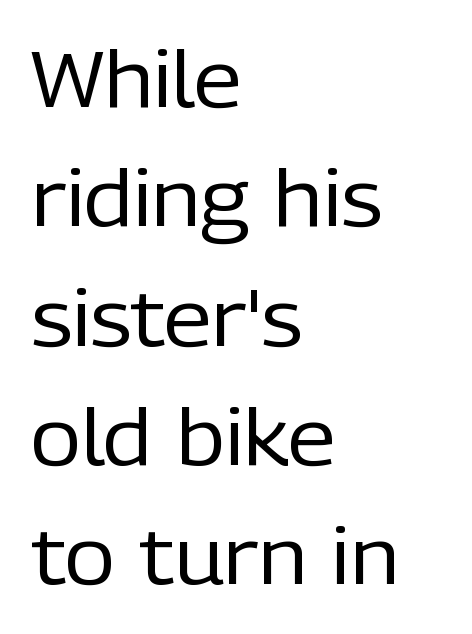
Q: Is the text bold? A: No.
Q: Is the text italic (slanted)? A: No, it is upright.
Q: Is the typeface a serif or a sans-serif typeface? A: Sans-serif.
Q: Is the text underlined? A: No.
Q: How is the paragraph aligned? A: Left-aligned.
Q: Is the spacing between letters normal or unusually wide? A: Normal.
Q: Is the spacing between lines tight, normal or loose? A: Normal.
Q: Width (condensed, normal, or wide)? A: Normal.
Q: Stroke contrast? A: Low.
Q: x-height? A: Medium.
Q: Monospaced? A: No.
